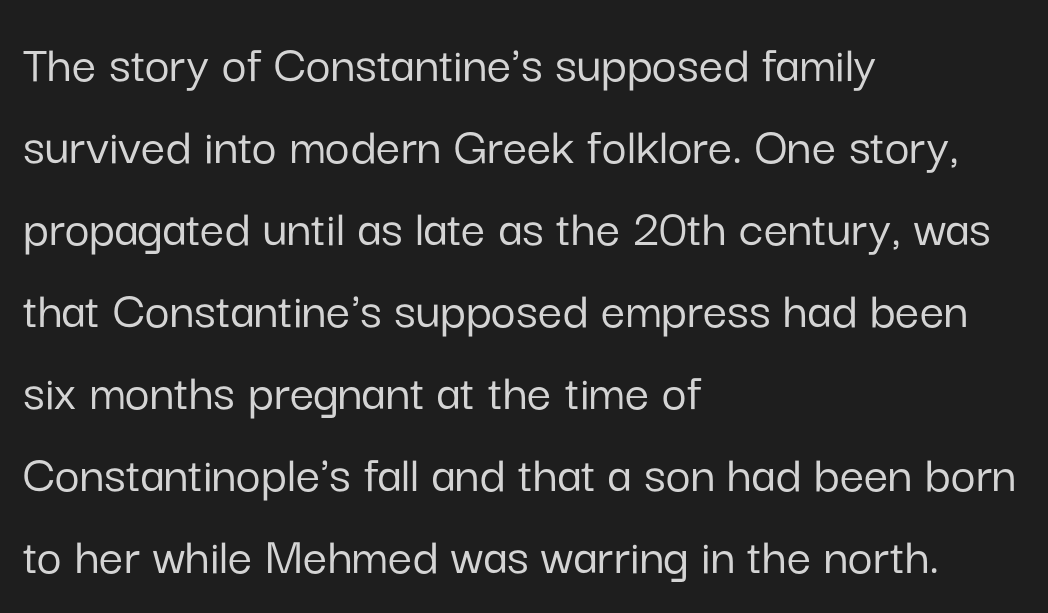
{"serif": "no", "italic": "no", "width": "normal", "stroke_contrast": "low", "x_height": "medium", "monospaced": "no", "underline": "no", "align": "left", "line_spacing": "normal", "line_spacing_ratio": 1.52, "letter_spacing": "normal", "letter_spacing_em": 0.0, "glyph_px": 54}
